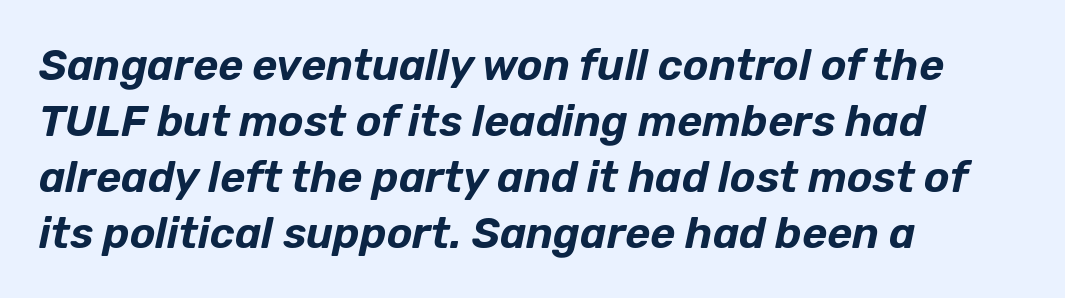
The image shows 43 px text type, italic (leaning right); set left-aligned, normal line spacing (1.3x), normal letter spacing, not underlined; low stroke contrast and a medium x-height.
